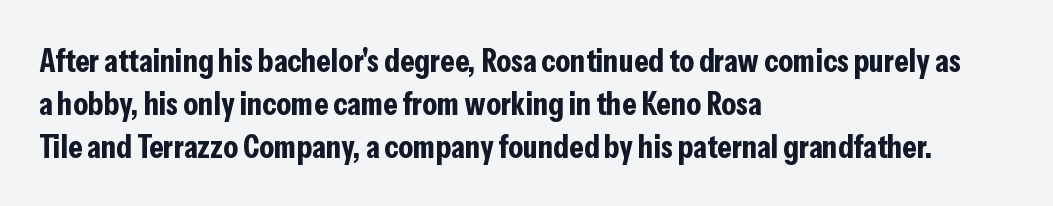
Q: Is the text bold? A: Yes.
Q: Is the text italic (slanted)? A: No, it is upright.
Q: Is the typeface a serif or a sans-serif typeface? A: Sans-serif.
Q: Is the text underlined? A: No.
Q: How is the paragraph aligned? A: Left-aligned.
Q: Is the spacing between letters normal or unusually wide? A: Normal.
Q: Is the spacing between lines tight, normal or loose? A: Normal.
Q: Width (condensed, normal, or wide)? A: Condensed.
Q: Stroke contrast? A: Low.
Q: x-height? A: Medium.
Q: Monospaced? A: No.
